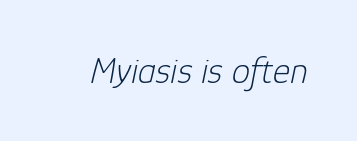
Glance below the letters and you will spot only blank space. Proportional: the letters do not fall into vertical columns. No chunkiness to these letters — they're not bold. It's the slanting kind of type. No extra tracking has been applied to these lines.
